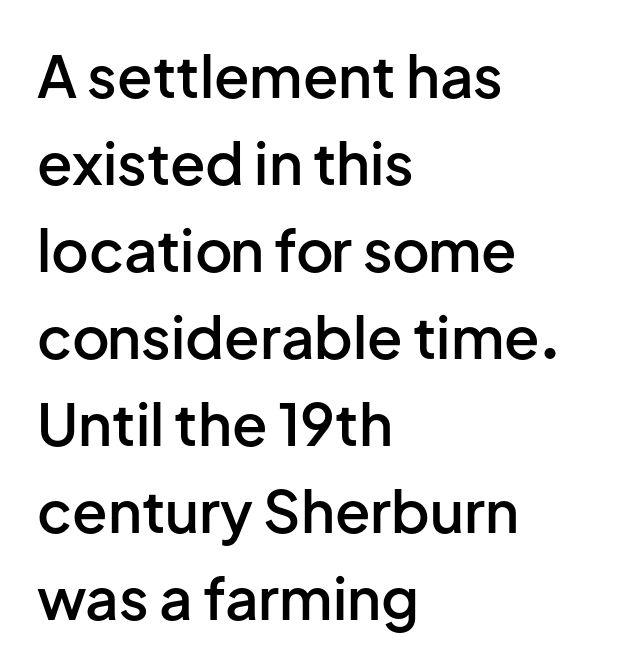
{"serif": "no", "italic": "no", "bold": "semi", "weight": "semibold", "width": "normal", "stroke_contrast": "low", "x_height": "medium", "monospaced": "no", "underline": "no", "align": "left", "line_spacing": "normal", "line_spacing_ratio": 1.5, "letter_spacing": "normal", "letter_spacing_em": 0.0, "glyph_px": 58}
